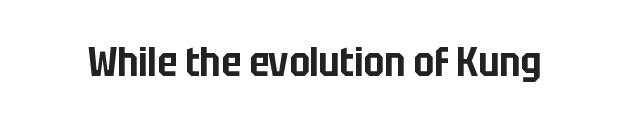
The image shows 40 px condensed sans-serif type, upright; set normal letter spacing, not underlined; low stroke contrast and a large x-height.
